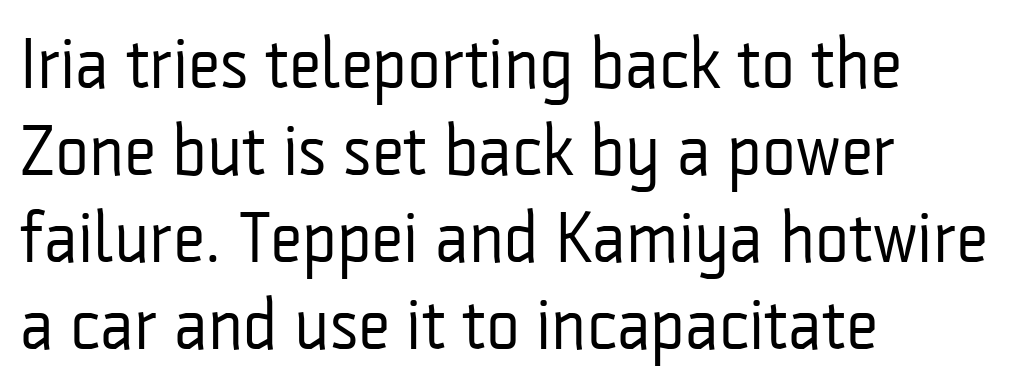
The image shows 72 px regular-weight, condensed sans-serif type, upright; set left-aligned, line spacing 1.21x, normal letter spacing, not underlined; low stroke contrast and a medium x-height.
